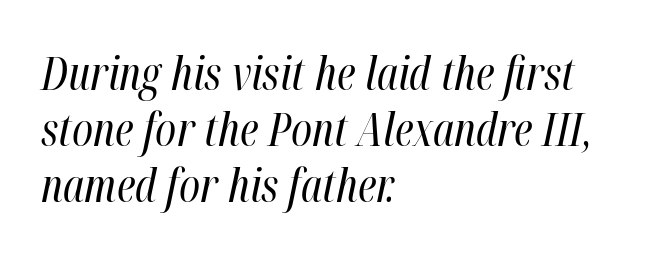
Q: Is the text bold? A: No.
Q: Is the text italic (slanted)? A: Yes, it leans right by about 12 degrees.
Q: Is the text underlined? A: No.
Q: How is the paragraph aligned? A: Left-aligned.
Q: Is the spacing between letters normal or unusually wide? A: Normal.
Q: Width (condensed, normal, or wide)? A: Condensed.
Q: Stroke contrast? A: High.
Q: x-height? A: Medium.
Q: Monospaced? A: No.
